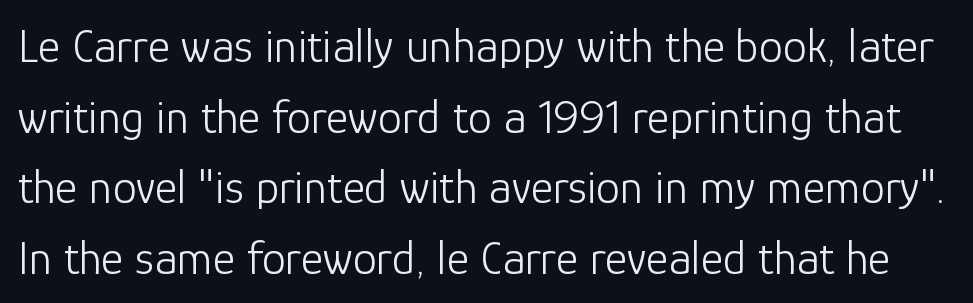
The image shows 48 px light sans-serif type, upright; set normal line spacing (1.47x), normal letter spacing, not underlined; low stroke contrast and a medium x-height.
